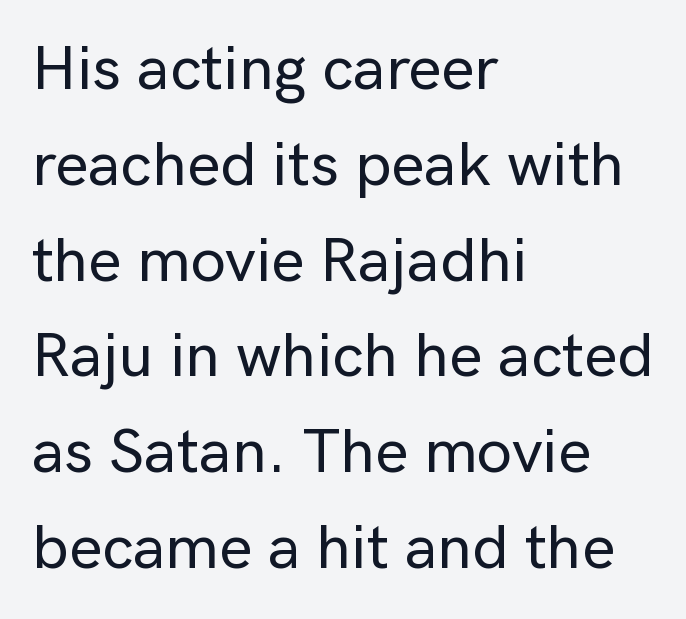
Character widths vary here, with narrow letters taking less room than wide ones. Is this a sans? Yes — the strokes have no serifs. Alignment: flush left. Look at the tracking — it's just the regular setting, nothing added.
